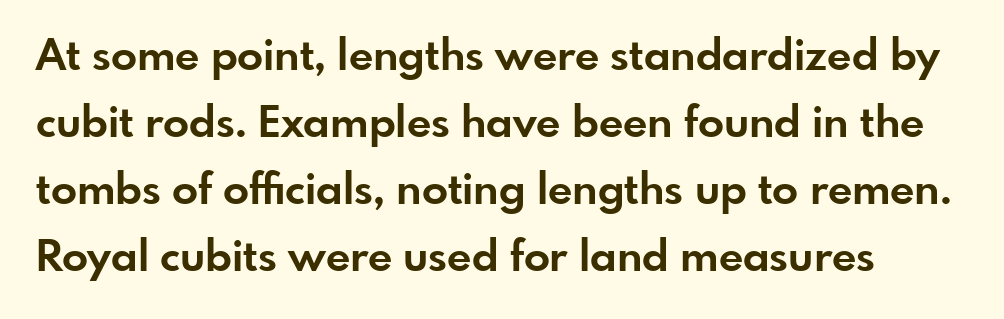
The image shows 43 px bold sans-serif type, upright; set left-aligned, normal line spacing (1.56x), normal letter spacing, not underlined; low stroke contrast and a small x-height.
